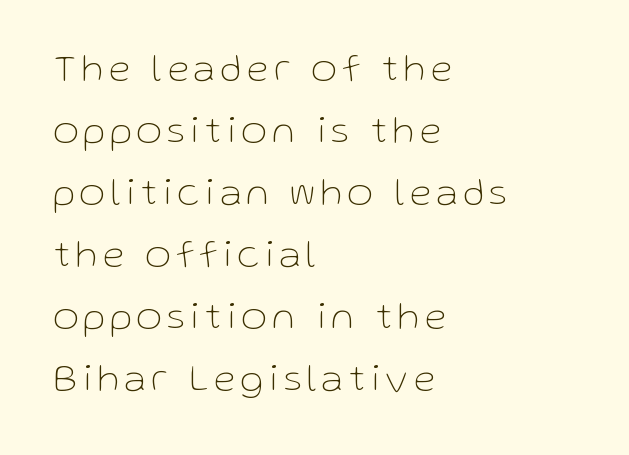
{"serif": "no", "italic": "no", "bold": "no", "weight": "thin", "width": "normal", "stroke_contrast": "low", "x_height": "medium", "monospaced": "no", "underline": "no", "align": "left", "line_spacing": "normal", "line_spacing_ratio": 1.59, "glyph_px": 39}
